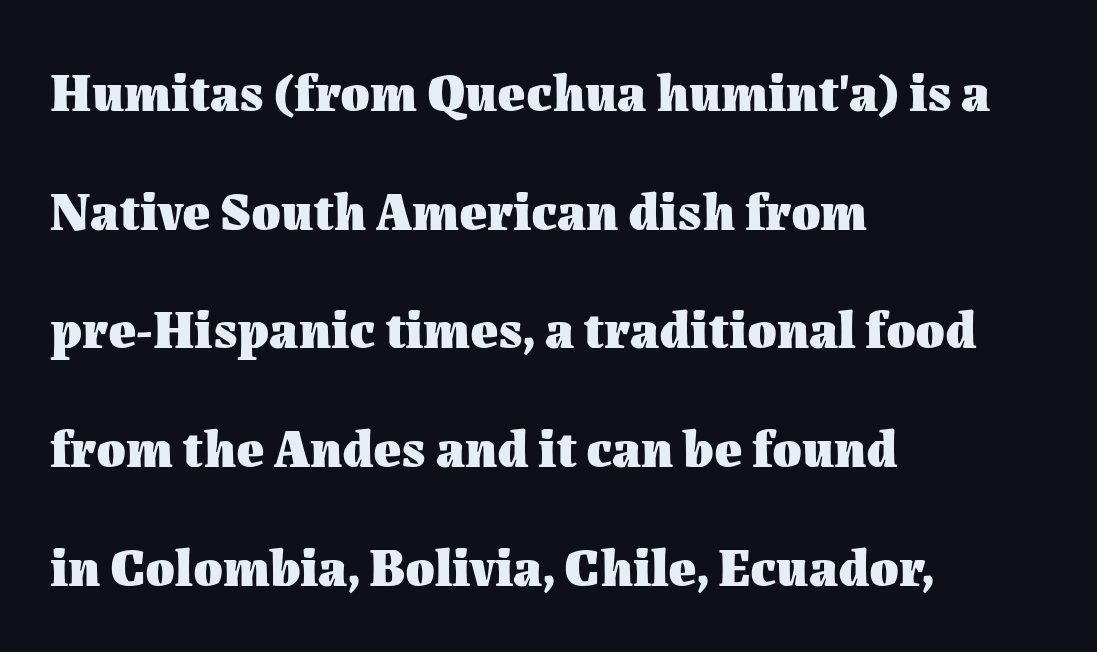
Standard letterfit; no display-style spreading of the glyphs. Unlike italic type, these characters show no tilt at all. Words float on clear page, feet unadorned. Horizontal alignment here is leftward, the default for most running prose.
